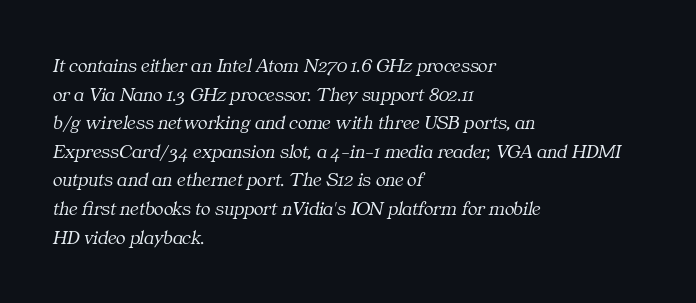
The image shows 20 px text type, italic (leaning right); set left-aligned, normal line spacing (1.43x), normal letter spacing, not underlined.
